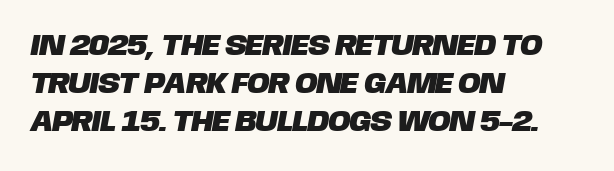
Q: Is the typeface a serif or a sans-serif typeface? A: Sans-serif.
Q: Is the text underlined? A: No.
Q: How is the paragraph aligned? A: Left-aligned.
Q: Is the spacing between letters normal or unusually wide? A: Normal.
Q: Is the spacing between lines tight, normal or loose? A: Normal.
Q: Width (condensed, normal, or wide)? A: Normal.
Q: Stroke contrast? A: Low.
Q: x-height? A: Large.
Q: Monospaced? A: No.
